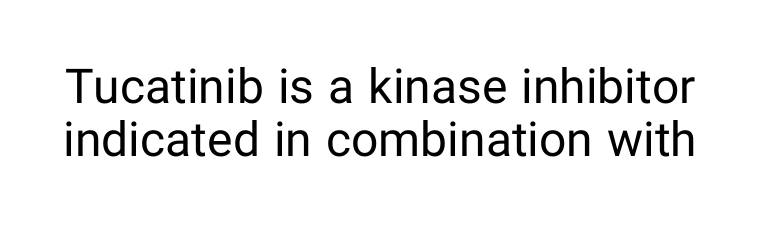
{"serif": "no", "italic": "no", "bold": "no", "weight": "regular", "width": "normal", "stroke_contrast": "low", "x_height": "medium", "monospaced": "no", "underline": "no", "line_spacing": "tight", "line_spacing_ratio": 1.1, "letter_spacing": "normal", "letter_spacing_em": 0.0, "glyph_px": 48}
